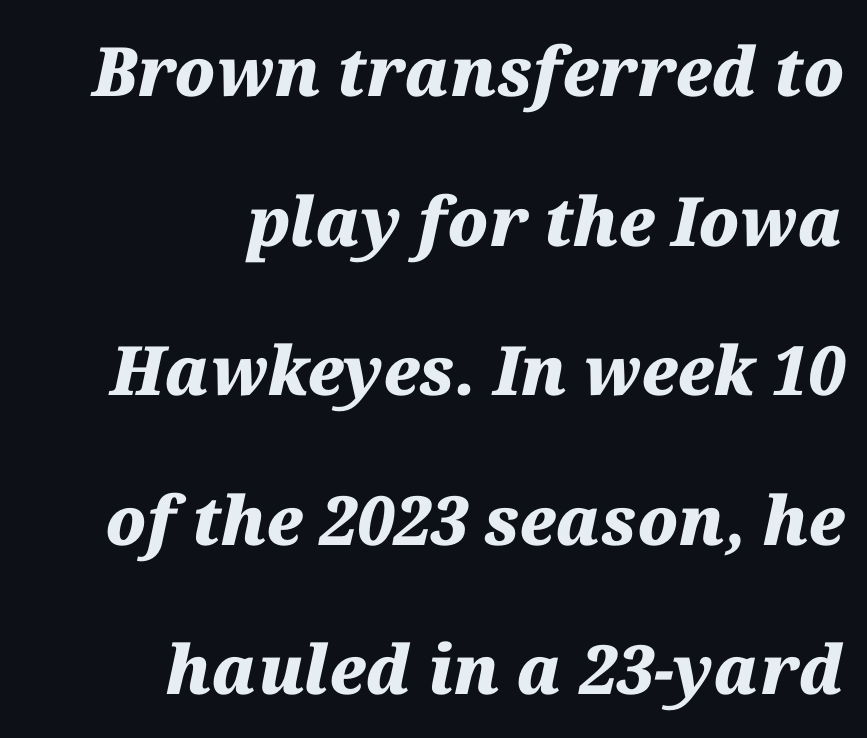
The paragraph shown leans on its right margin. This sample uses an oblique cut, with every glyph tilted off the vertical. These lines stand farther apart than default settings would place them. Does extra space separate the letters? No, they use regular spacing. Lines of text with bare space underneath. You could not count columns in this text — the font is proportionally spaced.
